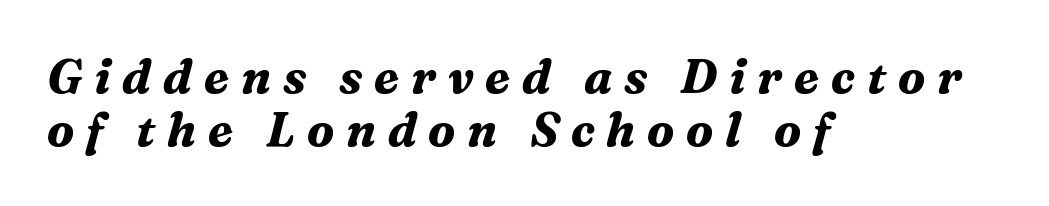
{"serif": "yes", "italic": "yes", "lean": "right", "slant_degrees": 16, "bold": "yes", "weight": "bold", "width": "normal", "stroke_contrast": "medium", "x_height": "medium", "monospaced": "no", "underline": "no", "align": "left", "line_spacing": "tight", "line_spacing_ratio": 1.13, "letter_spacing": "wide", "letter_spacing_em": 0.25, "glyph_px": 47}
